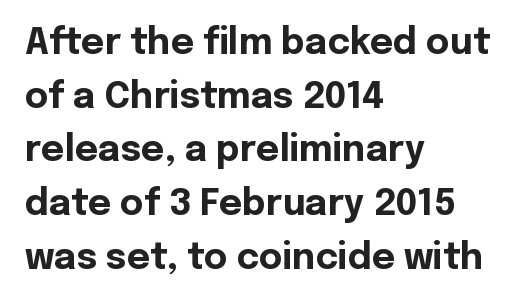
Q: Is the text bold? A: Yes.
Q: Is the text italic (slanted)? A: No, it is upright.
Q: Is the typeface a serif or a sans-serif typeface? A: Sans-serif.
Q: Is the text underlined? A: No.
Q: How is the paragraph aligned? A: Left-aligned.
Q: Is the spacing between letters normal or unusually wide? A: Normal.
Q: Is the spacing between lines tight, normal or loose? A: Normal.
Q: Width (condensed, normal, or wide)? A: Normal.
Q: x-height? A: Medium.
Q: Monospaced? A: No.
